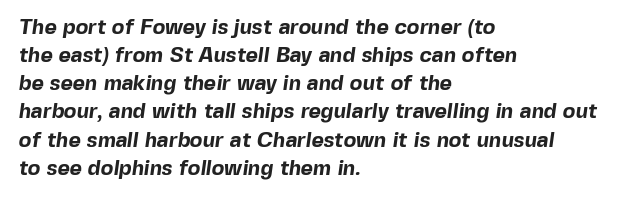
Q: Is the text bold? A: Yes.
Q: Is the text underlined? A: No.
Q: How is the paragraph aligned? A: Left-aligned.
Q: Is the spacing between letters normal or unusually wide? A: Normal.
Q: Is the spacing between lines tight, normal or loose? A: Normal.
